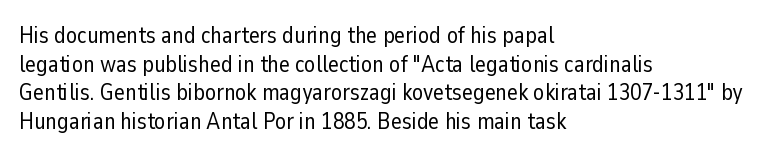
The lines sit at an ordinary, default distance from one another. The text block is weighted toward the left margin, trailing off unevenly rightward. Tracking value appears to be zero — textbook default spacing. Has an underline been added? It has not. Stroke mass is kept to a normal reading level or below.
